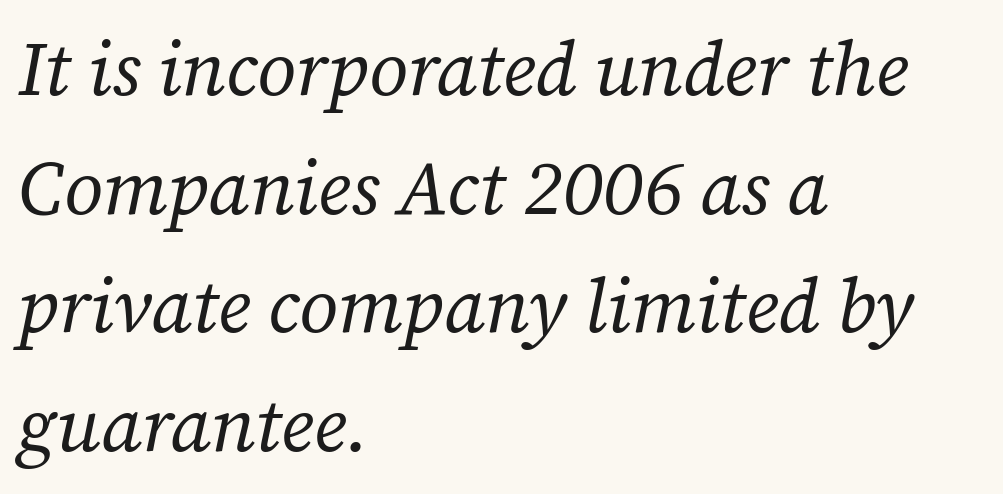
The image shows 76 px regular-weight serif type, italic (leaning right); set left-aligned, normal line spacing (1.56x), normal letter spacing, not underlined; low stroke contrast and a medium x-height.
